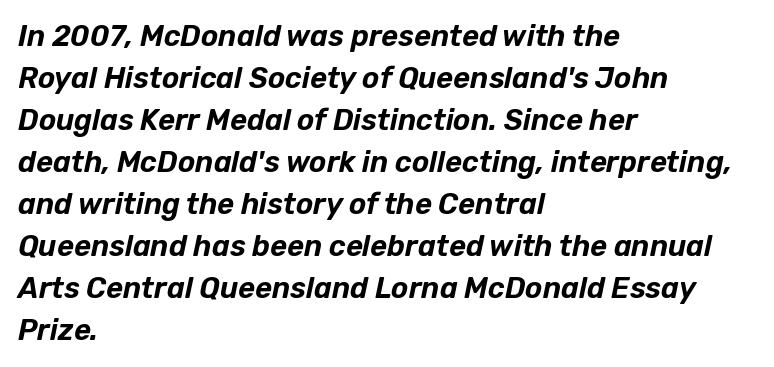
Q: Is the text italic (slanted)? A: Yes, it leans right by about 12 degrees.
Q: Is the text underlined? A: No.
Q: How is the paragraph aligned? A: Left-aligned.
Q: Is the spacing between letters normal or unusually wide? A: Normal.
Q: Is the spacing between lines tight, normal or loose? A: Normal.
Q: Width (condensed, normal, or wide)? A: Normal.
Q: Stroke contrast? A: Low.
Q: x-height? A: Medium.
Q: Monospaced? A: No.
